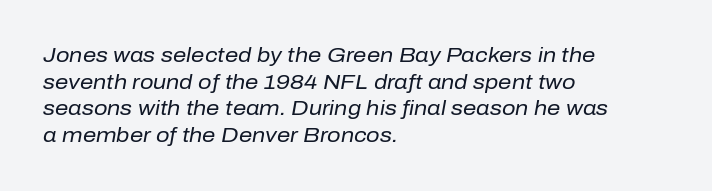
This reads as an unemphasized weight, regular at the heaviest. Characters follow at the spacing the type designer built in. These lines were composed using italics. Each row of text sits above clean, open space. Teacher's note: observe the even left margin — that is flush-left alignment. What's the leading like? Ordinary, nothing unusual.
